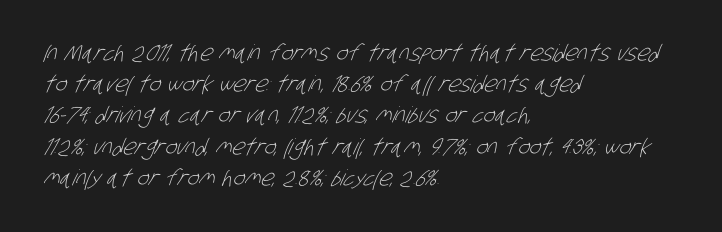
Words float on clear page, feet unadorned. Nobody touched the tracking dial on this one. Letters have the restrained weight of plain body copy at most. Every row of glyphs begins at an identical x-position on the left.
